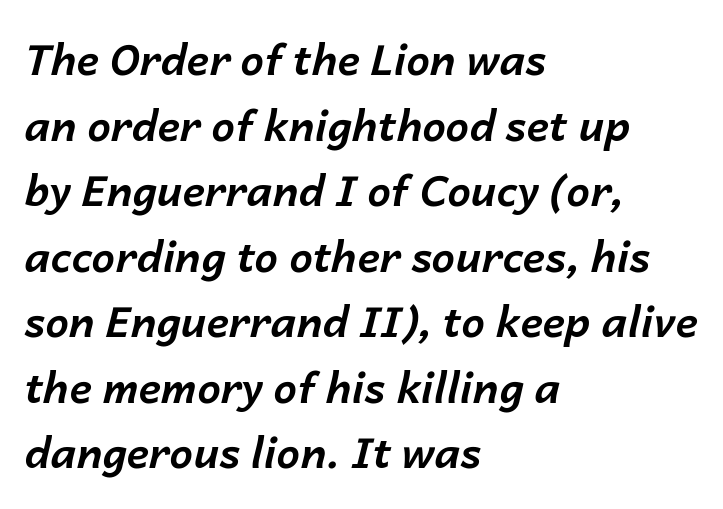
Q: Is the text bold? A: Yes.
Q: Is the text italic (slanted)? A: Yes, it leans right by about 14 degrees.
Q: Is the text underlined? A: No.
Q: How is the paragraph aligned? A: Left-aligned.
Q: Is the spacing between letters normal or unusually wide? A: Normal.
Q: Is the spacing between lines tight, normal or loose? A: Normal.
Q: Width (condensed, normal, or wide)? A: Normal.
Q: Stroke contrast? A: Low.
Q: x-height? A: Medium.
Q: Monospaced? A: No.
